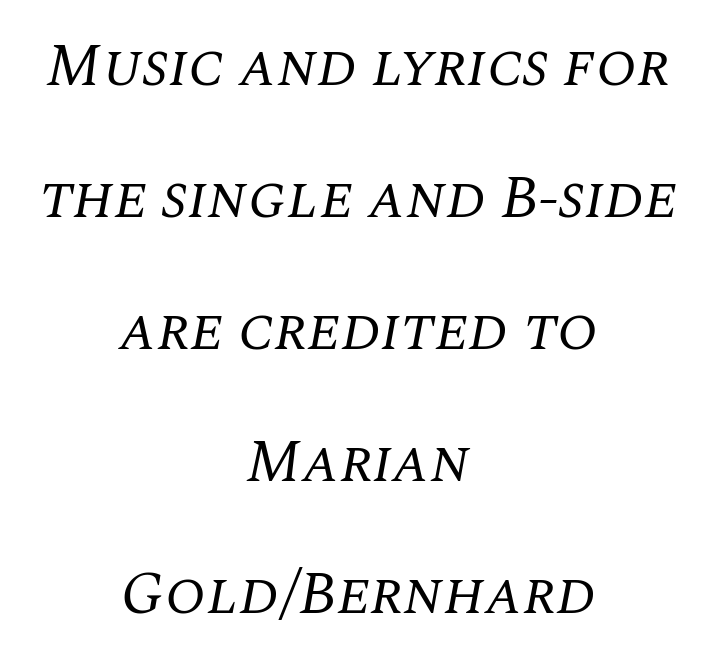
The image shows 60 px regular-weight serif type, italic (leaning right); set centered, loose line spacing (2.2x), normal letter spacing, not underlined; medium stroke contrast and a large x-height.
